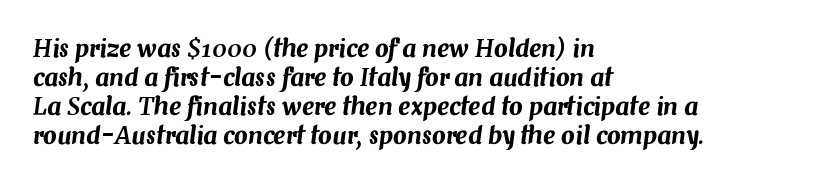
The rag falls on the right side of this text block. The face used here has a pronounced slope to its letters. A clean baseline with only descenders dipping below it. How are the letters spaced? Ordinarily, with no added tracking.
